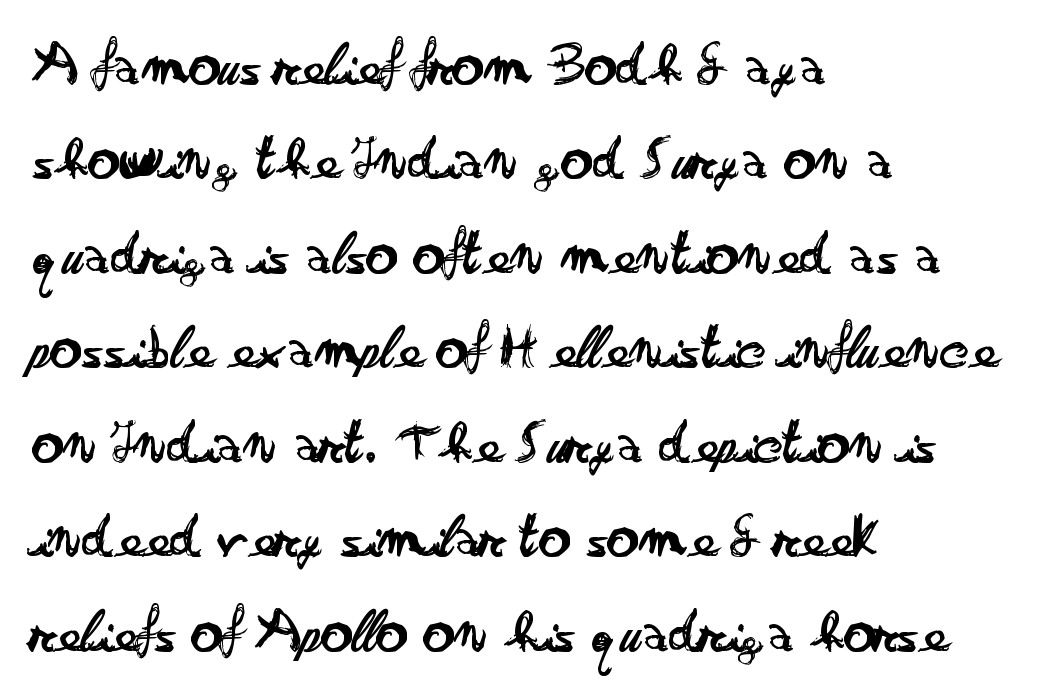
Q: Is the text bold? A: No.
Q: Is the text italic (slanted)? A: No, it is upright.
Q: Is the typeface a serif or a sans-serif typeface? A: Sans-serif.
Q: Is the text underlined? A: No.
Q: How is the paragraph aligned? A: Left-aligned.
Q: Is the spacing between letters normal or unusually wide? A: Normal.
Q: Is the spacing between lines tight, normal or loose? A: Normal.
Q: Width (condensed, normal, or wide)? A: Wide.
Q: Stroke contrast? A: Low.
Q: x-height? A: Small.
Q: Monospaced? A: No.
